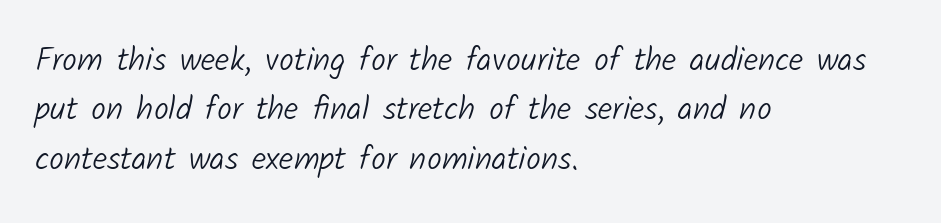
Stem width sits at or under what a default text font uses. Looks like regular typesetting: each glyph gets only the width it needs. The baseline area is clear. Line beginnings align vertically; line endings do not. The rendering shows plain stroke endings on the letterforms — a sans-serif design. The type is set solid horizontally, with unmodified tracking.
